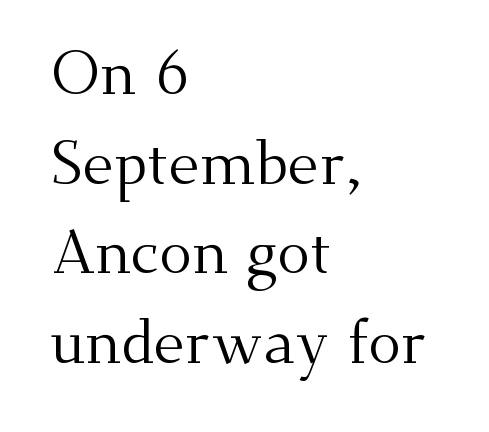
{"serif": "yes", "italic": "no", "bold": "no", "weight": "regular", "width": "normal", "stroke_contrast": "medium", "x_height": "small", "monospaced": "no", "underline": "no", "align": "left", "line_spacing": "normal", "line_spacing_ratio": 1.47, "letter_spacing": "normal", "letter_spacing_em": 0.0, "glyph_px": 61}
